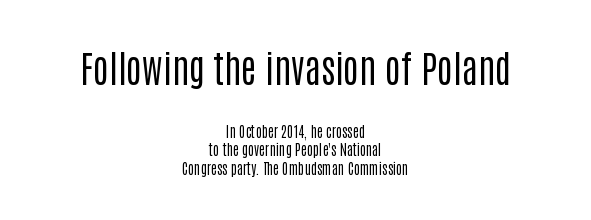
Q: Is the text bold? A: No.
Q: Is the text italic (slanted)? A: No, it is upright.
Q: Is the typeface a serif or a sans-serif typeface? A: Sans-serif.
Q: Is the text underlined? A: No.
Q: How is the paragraph aligned? A: Centered.
Q: Is the spacing between letters normal or unusually wide? A: Normal.
Q: Is the spacing between lines tight, normal or loose? A: Normal.
Q: Which block of text is set in a larger size, the first (top) or the second (bottom)? A: The first (top) one.
Q: Width (condensed, normal, or wide)? A: Condensed.
Q: Stroke contrast? A: Low.
Q: x-height? A: Large.
Q: Monospaced? A: No.
